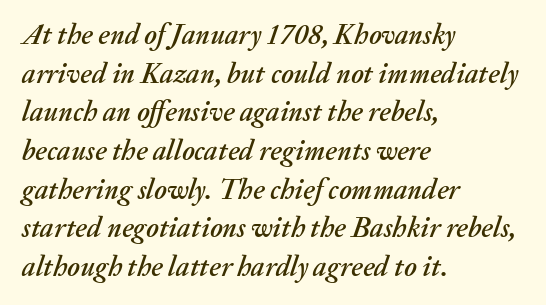
The image shows 28 px text type, italic (leaning right); set left-aligned, normal line spacing (1.38x), normal letter spacing, not underlined; medium stroke contrast and a medium x-height.
